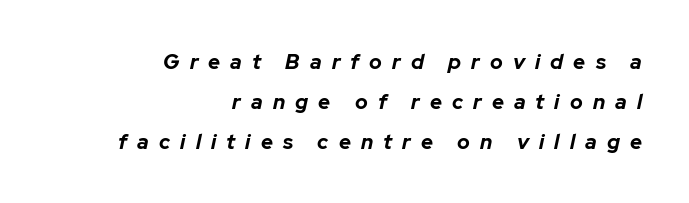
{"italic": "yes", "lean": "right", "slant_degrees": 12, "bold": "yes", "underline": "no", "align": "right", "line_spacing": "loose", "line_spacing_ratio": 1.9, "letter_spacing": "wide", "letter_spacing_em": 0.48, "glyph_px": 21}
